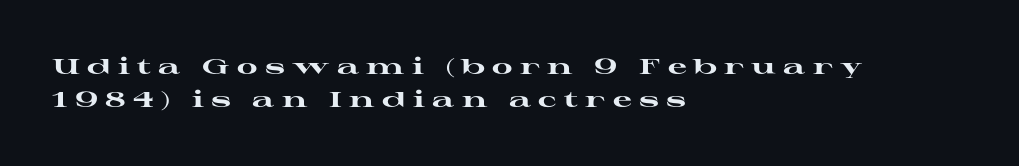
This sample is left-justified, so line endings fall wherever the words run out. Glyph-to-glyph distance is far greater than everyday printed text. Honestly, there is no underline to notice here at all. If you measured baseline to baseline, you'd find a middling distance. These lines were composed using upright roman letters.
